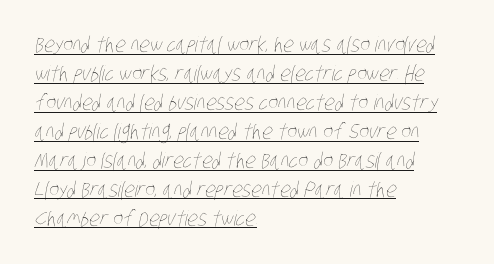
The image shows 21 px text type; set left-aligned, normal line spacing (1.38x), normal letter spacing, underlined.
